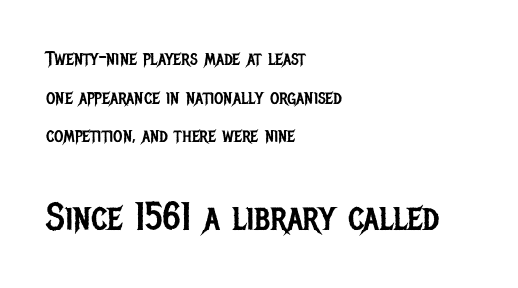
The passage is arranged the way most books set body copy — flush left. The glyphs in this specimen are sans serif. Spacing verdict: proportional, widths tailored to each character. On a weight scale, this lands at 450 or below.
